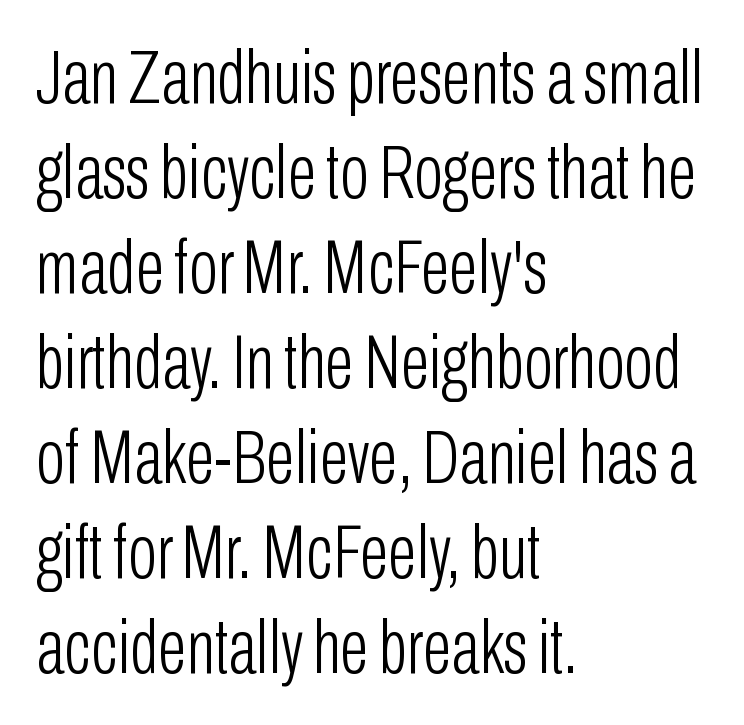
The image shows 76 px light, condensed sans-serif type, upright; set left-aligned, normal line spacing (1.25x), normal letter spacing, not underlined; low stroke contrast and a medium x-height.
